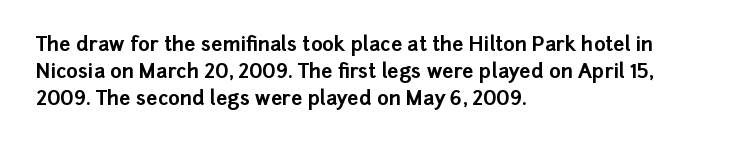
It's the straight-up-and-down kind of type. The letters sit at their default tracking, neither squeezed nor spread. Line starts are locked; line ends wander. This is heavy type, rendered in bold. Baseline-to-baseline distance is the conventional proportion of letter height.
